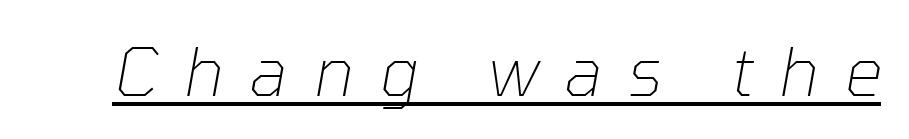
Q: Is the text bold? A: No.
Q: Is the text italic (slanted)? A: Yes, it leans right by about 10 degrees.
Q: Is the text underlined? A: Yes.
Q: Is the spacing between letters normal or unusually wide? A: Unusually wide.
Q: Width (condensed, normal, or wide)? A: Normal.
Q: Stroke contrast? A: Low.
Q: x-height? A: Medium.
Q: Monospaced? A: No.
